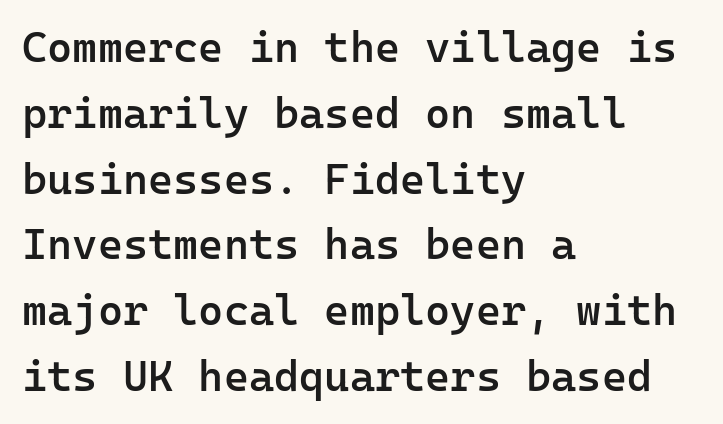
A fair bit of extra ink — the face is semibold, not bold. Unlike italic type, these characters show no tilt at all. Note the uniform advance width — an 'i' takes as much space as an 'm'. This rendering uses left alignment, leaving the right contour irregular.
